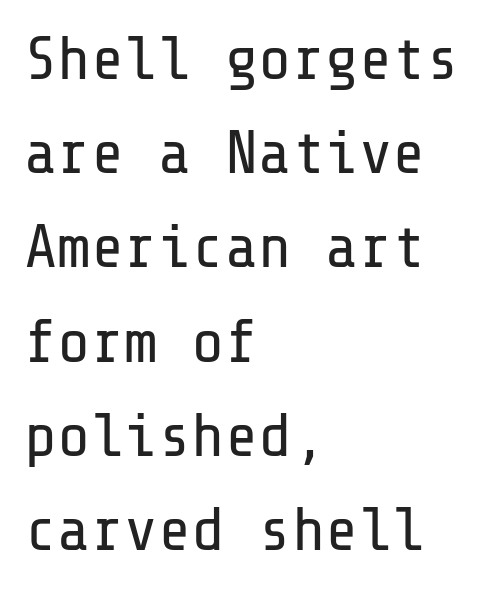
The axis of the letterforms is exactly vertical. Words appear dense and cohesive because spacing is normal. Nothing heavy about these letters — not bold at all. Examine the stroke ends and you'll find no serifs. Rule under the text: the space is simply empty.
